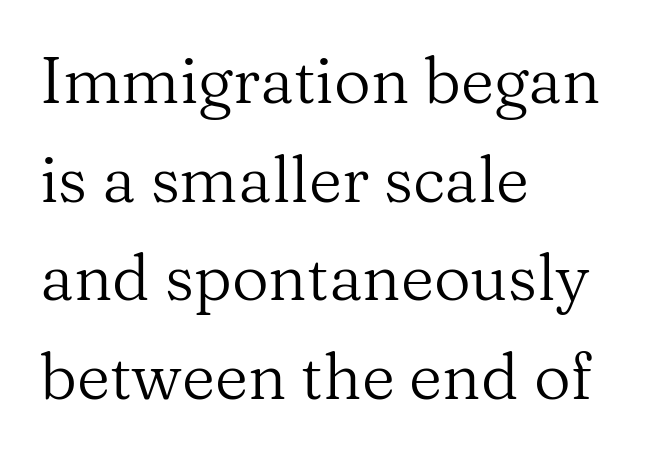
The image shows 64 px regular-weight serif type, upright; set left-aligned, normal line spacing (1.54x), normal letter spacing, not underlined; medium stroke contrast and a medium x-height.
